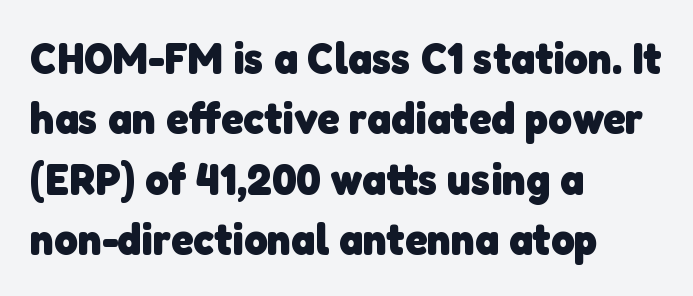
Does the type have serifs? No, each stem ends abruptly. The face used here is rendered with its standard letterfit. Normally led — the rows are evenly, conventionally spaced. The area under the type is left untouched. Its strokes are broad and dark, the hallmark of bold type. This sample has the flowing, uneven cadence of proportional lettering.
